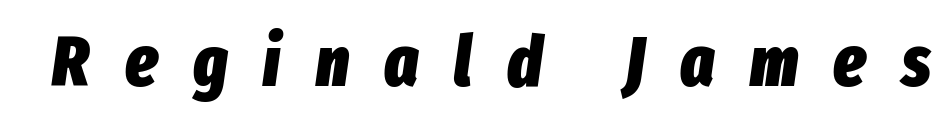
{"italic": "yes", "lean": "right", "slant_degrees": 8, "bold": "yes", "weight": "heavy", "width": "condensed", "stroke_contrast": "low", "x_height": "medium", "monospaced": "no", "underline": "no", "letter_spacing": "wide", "letter_spacing_em": 0.5, "glyph_px": 71}
